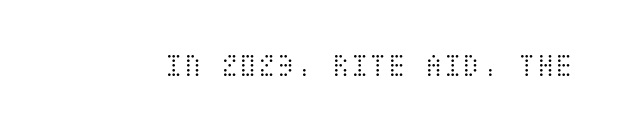
{"italic": "no", "bold": "no", "weight": "light", "width": "condensed", "stroke_contrast": "medium", "x_height": "large", "underline": "no", "letter_spacing": "normal", "letter_spacing_em": 0.0, "glyph_px": 34}
